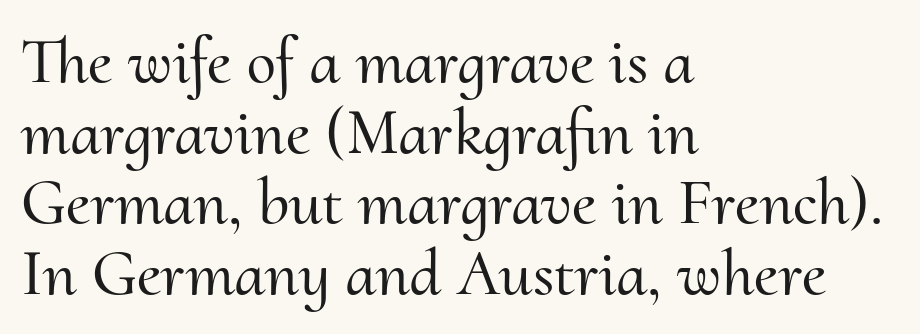
Q: Is the text italic (slanted)? A: No, it is upright.
Q: Is the typeface a serif or a sans-serif typeface? A: Serif.
Q: Is the text underlined? A: No.
Q: How is the paragraph aligned? A: Left-aligned.
Q: Is the spacing between letters normal or unusually wide? A: Normal.
Q: Is the spacing between lines tight, normal or loose? A: Tight.
Q: Width (condensed, normal, or wide)? A: Normal.
Q: Stroke contrast? A: Medium.
Q: x-height? A: Small.
Q: Monospaced? A: No.
